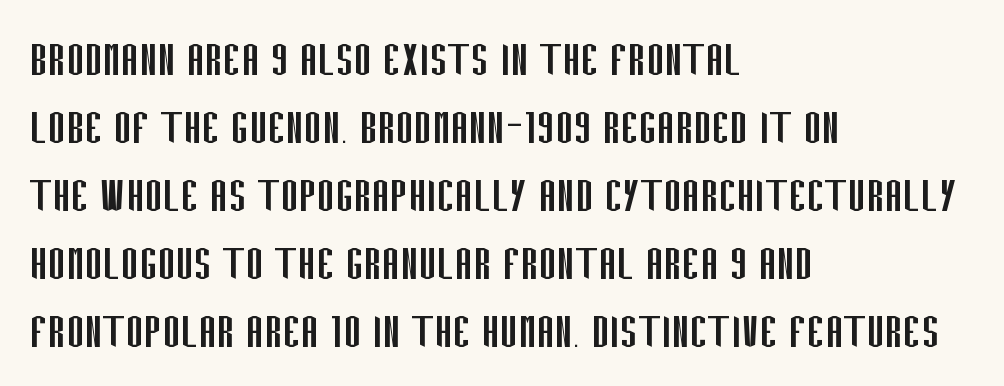
The face used here is proportionally spaced, like ordinary book or web type. Caption: standard tracking, unaltered. The type sits square on the baseline with zero lean. These lines are composed in type without serifs. Ink coverage per letter is moderate at most.
